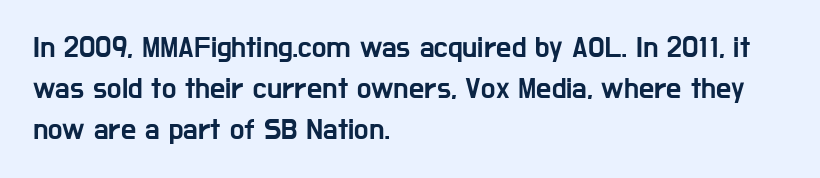
Line spacing here is normal. Letters rest on an invisible, unmarked baseline. No italicization has been applied; the sample stays upright. Honestly, the letter spacing is just normal — you wouldn't notice it. Spacing verdict: proportional, widths tailored to each character.
